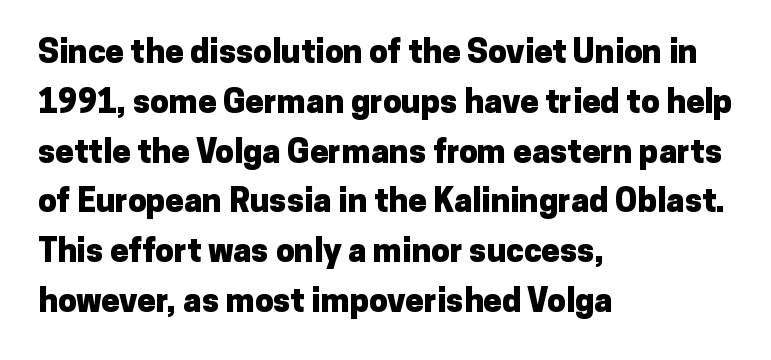
{"serif": "no", "italic": "no", "bold": "yes", "weight": "heavy", "width": "normal", "stroke_contrast": "low", "x_height": "medium", "monospaced": "no", "underline": "no", "align": "left", "line_spacing": "normal", "line_spacing_ratio": 1.51, "letter_spacing": "normal", "letter_spacing_em": 0.0, "glyph_px": 33}
